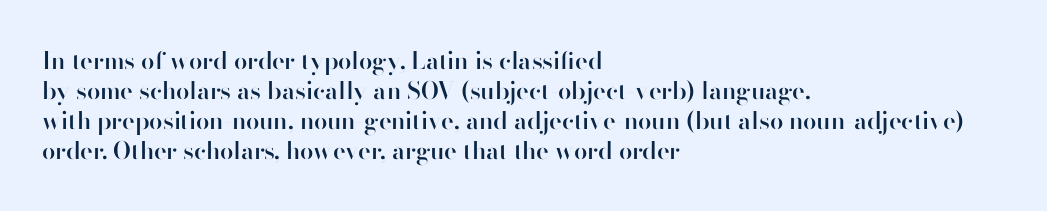
Unmarked baselines from the first word to the last. The leading is moderate, giving the passage an even texture. A bit beefed up — I'd call it semibold rather than bold. Horizontal alignment here is leftward, the default for most running prose. Style check: upright. Honestly, the letter spacing is just normal — you wouldn't notice it.
